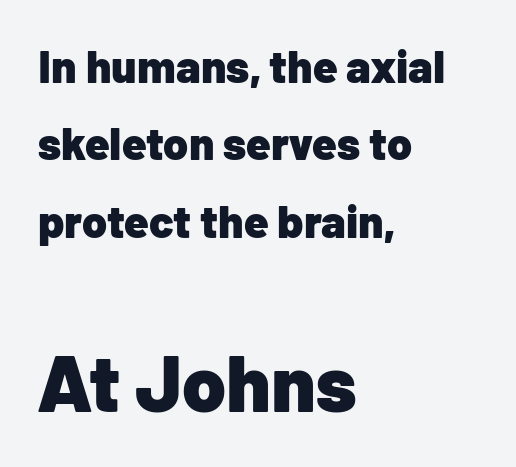
The image shows 79 px heavy sans-serif type, upright; set left-aligned, line spacing 1.72x, normal letter spacing, not underlined; the second (bottom) block is 1.76x larger; low stroke contrast and a medium x-height.
